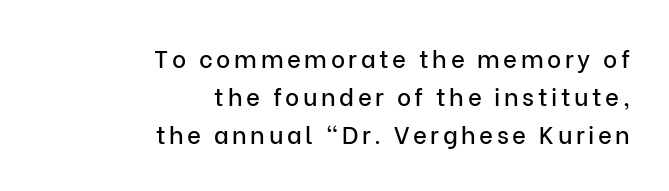
A student would call this right alignment; a typographer would say flush right, rag left. Only glyphs here, with clear space below each row. What's the leading like? Ordinary, nothing unusual. Unlike italic type, these characters show no tilt at all.
